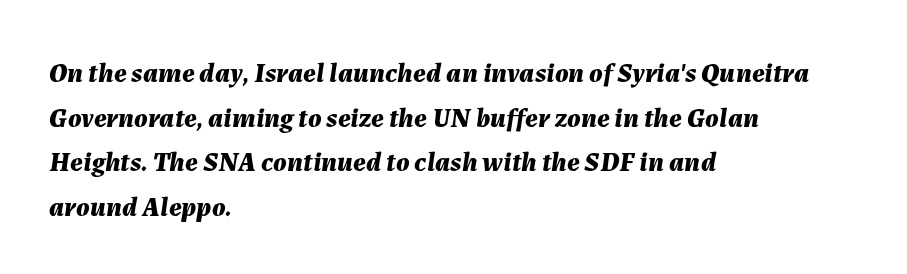
Q: Is the text bold? A: Yes.
Q: Is the text italic (slanted)? A: Yes, it leans right by about 7 degrees.
Q: Is the text underlined? A: No.
Q: How is the paragraph aligned? A: Left-aligned.
Q: Is the spacing between letters normal or unusually wide? A: Normal.
Q: Is the spacing between lines tight, normal or loose? A: Normal.
Q: Width (condensed, normal, or wide)? A: Normal.
Q: Stroke contrast? A: Medium.
Q: x-height? A: Medium.
Q: Monospaced? A: No.
